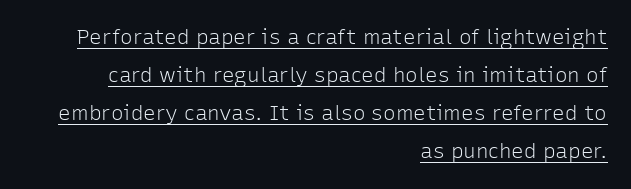
The image shows 21 px text type, upright; set right-aligned, line spacing 1.81x, normal letter spacing, underlined.
